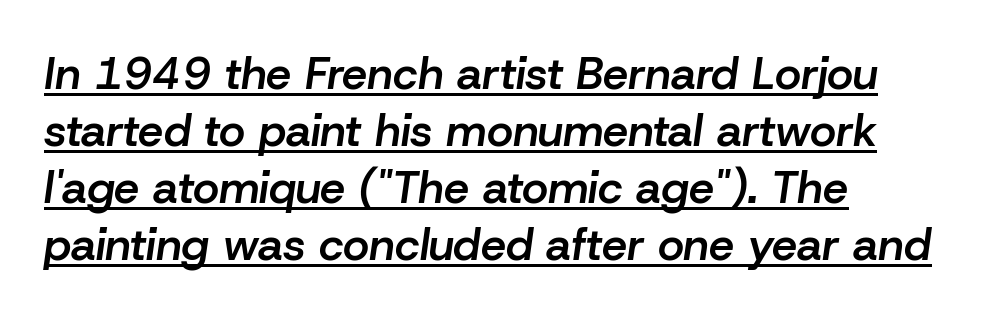
Regular leading. The letters advance in unequal steps, a hallmark of proportional type. Heft: intermediate — a semibold. The specimen reads as italic at a glance. Reading down the block, your eye returns to a fixed left position each line.
